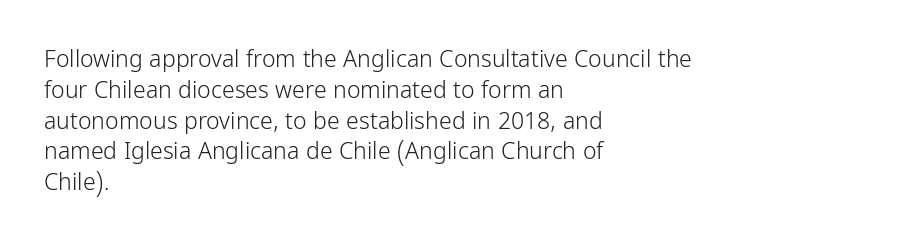
Q: Is the text bold? A: No.
Q: Is the text italic (slanted)? A: No, it is upright.
Q: Is the text underlined? A: No.
Q: How is the paragraph aligned? A: Left-aligned.
Q: Is the spacing between letters normal or unusually wide? A: Normal.
Q: Is the spacing between lines tight, normal or loose? A: Normal.
